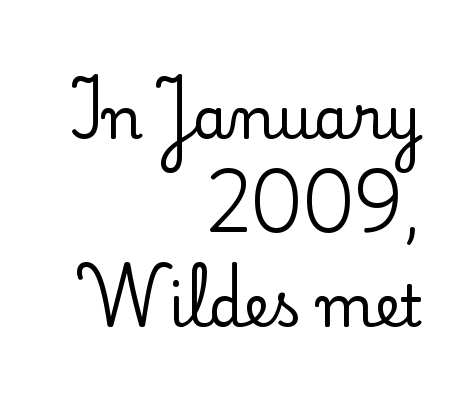
The image shows 57 px serif type, upright; set right-aligned, normal line spacing (1.65x), normal letter spacing, not underlined; low stroke contrast and a small x-height.
